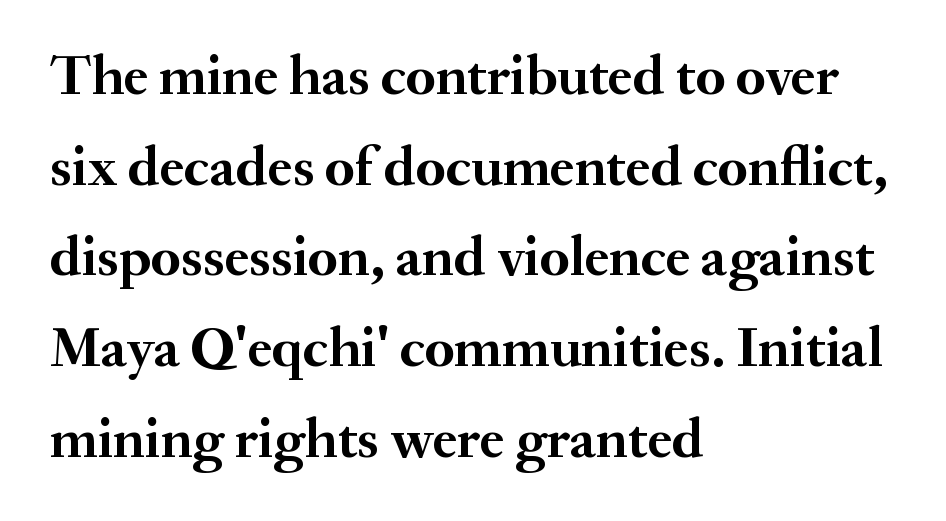
Does the copy run flush right? No — it runs flush left. Line spacing here is normal. The specimen reads as upright at a glance. A typesetter would call this zero additional tracking. You could not count columns in this text — the font is proportionally spaced. Chunky letters — that's bold for sure.
